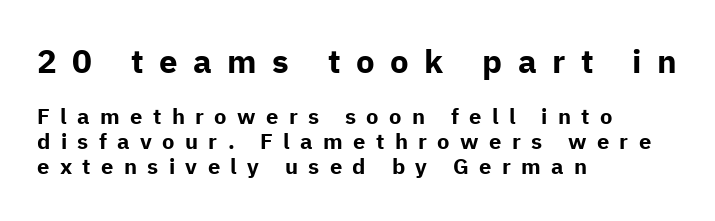
The earlier block is typeset at a bigger size than the later block. Serif or sans? Sans — the stroke terminals are bare. The axis of the letterforms is exactly vertical. A typesetter would call this proportional, since set widths differ per character. Here the glyphs are tracked loosely, breaking word shapes into spaced letters. These lines are set flush left with a ragged right edge.
